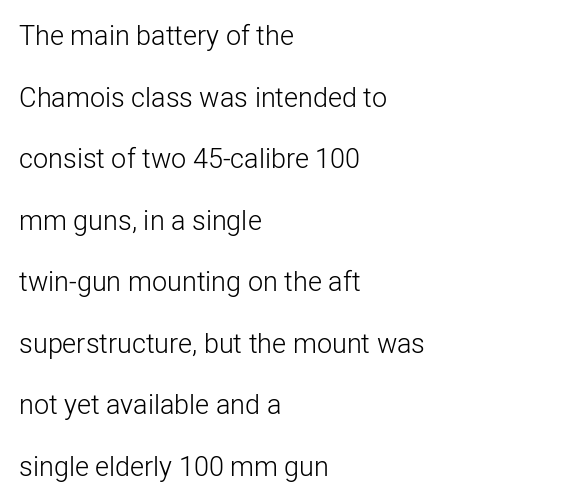
The image shows 27 px text type, upright; set left-aligned, loose line spacing (2.28x), normal letter spacing, not underlined.
